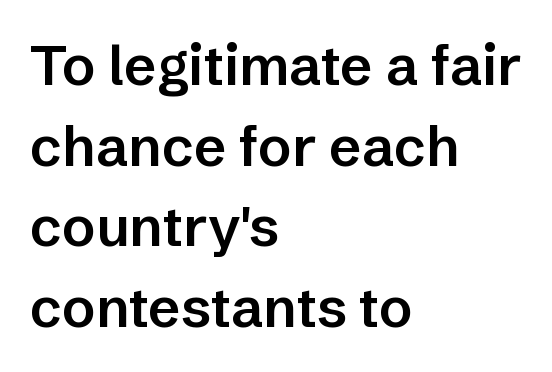
The image shows 56 px semibold sans-serif type, upright; set left-aligned, normal line spacing (1.44x), normal letter spacing, not underlined; low stroke contrast and a medium x-height.
